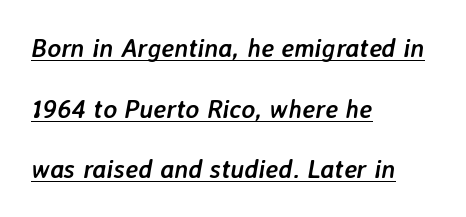
The image shows 26 px bold type, italic (leaning right); set left-aligned, loose line spacing (2.33x), normal letter spacing, underlined.
